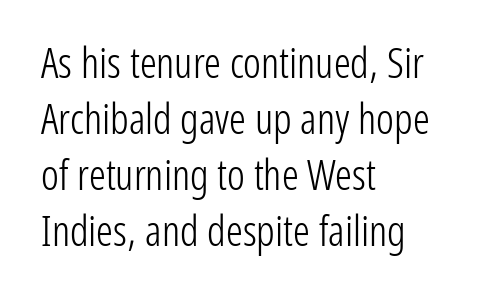
{"serif": "no", "italic": "no", "bold": "no", "weight": "light", "width": "condensed", "stroke_contrast": "low", "x_height": "medium", "monospaced": "no", "underline": "no", "align": "left", "line_spacing": "normal", "line_spacing_ratio": 1.33, "letter_spacing": "normal", "letter_spacing_em": 0.0, "glyph_px": 42}
